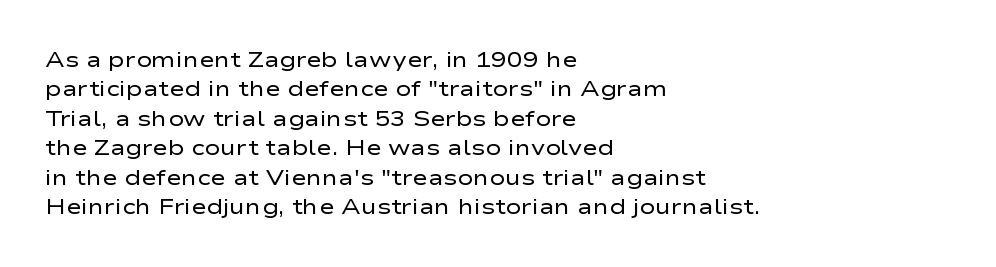
A clean baseline with only descenders dipping below it. If you drew a line through each stem, it would be perfectly vertical. Honestly, the row spacing looks completely unremarkable. Is this a heavy cut? Hardly; it is regular or lighter.
